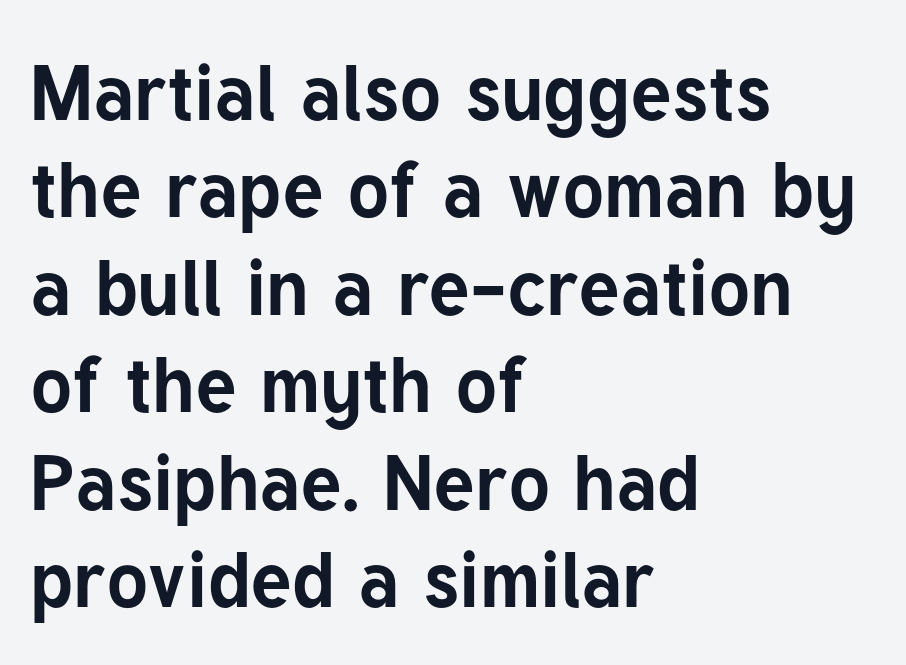
Q: Is the text bold? A: Yes.
Q: Is the text italic (slanted)? A: No, it is upright.
Q: Is the typeface a serif or a sans-serif typeface? A: Sans-serif.
Q: Is the text underlined? A: No.
Q: How is the paragraph aligned? A: Left-aligned.
Q: Is the spacing between letters normal or unusually wide? A: Normal.
Q: Is the spacing between lines tight, normal or loose? A: Normal.
Q: Width (condensed, normal, or wide)? A: Normal.
Q: Stroke contrast? A: Low.
Q: x-height? A: Medium.
Q: Monospaced? A: No.
